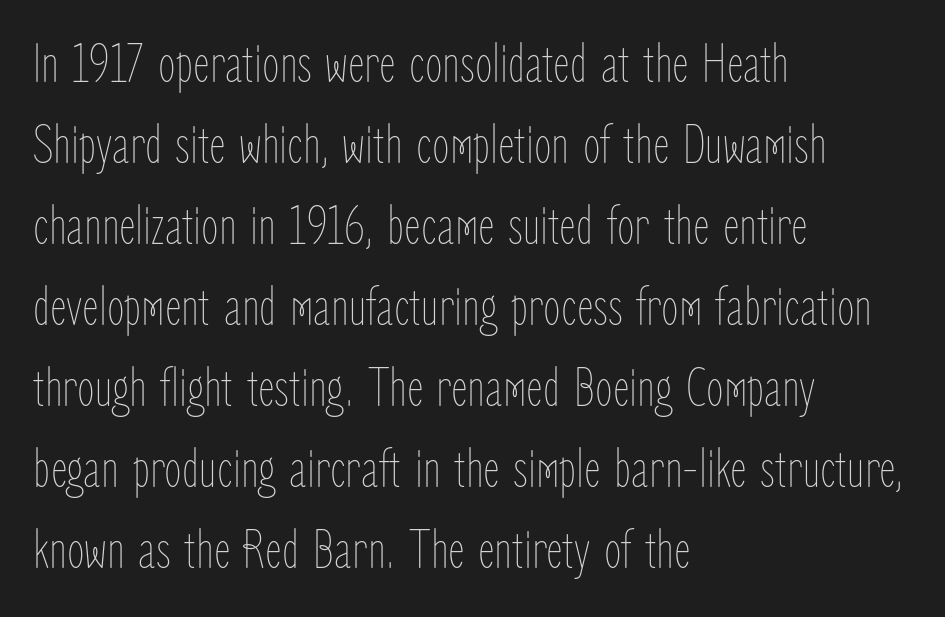
Q: Is the text bold? A: No.
Q: Is the text italic (slanted)? A: No, it is upright.
Q: Is the text underlined? A: No.
Q: How is the paragraph aligned? A: Left-aligned.
Q: Is the spacing between letters normal or unusually wide? A: Normal.
Q: Is the spacing between lines tight, normal or loose? A: Normal.
Q: Width (condensed, normal, or wide)? A: Condensed.
Q: Stroke contrast? A: Low.
Q: x-height? A: Medium.
Q: Monospaced? A: No.
